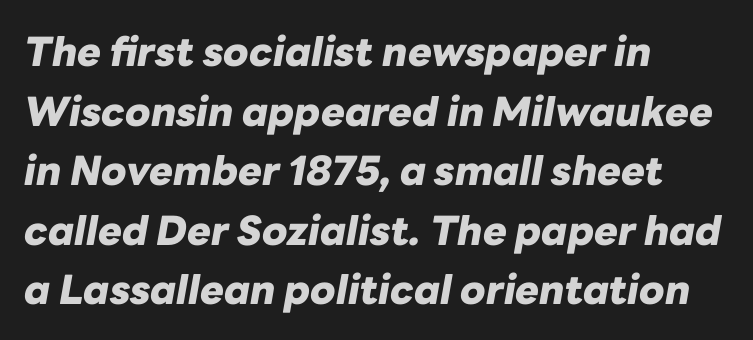
{"italic": "yes", "lean": "right", "slant_degrees": 10, "bold": "yes", "weight": "heavy", "width": "normal", "stroke_contrast": "low", "x_height": "medium", "monospaced": "no", "underline": "no", "align": "left", "line_spacing": "normal", "line_spacing_ratio": 1.49, "letter_spacing": "normal", "letter_spacing_em": 0.0, "glyph_px": 40}
